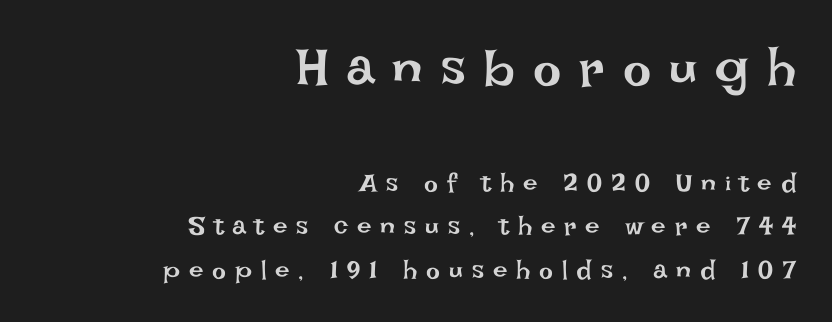
Q: Is the text bold? A: No.
Q: Is the text italic (slanted)? A: No, it is upright.
Q: Is the text underlined? A: No.
Q: How is the paragraph aligned? A: Right-aligned.
Q: Is the spacing between letters normal or unusually wide? A: Unusually wide.
Q: Is the spacing between lines tight, normal or loose? A: Normal.
Q: Which block of text is set in a larger size, the first (top) or the second (bottom)? A: The first (top) one.
Q: Width (condensed, normal, or wide)? A: Normal.
Q: Stroke contrast? A: Low.
Q: x-height? A: Large.
Q: Monospaced? A: No.
